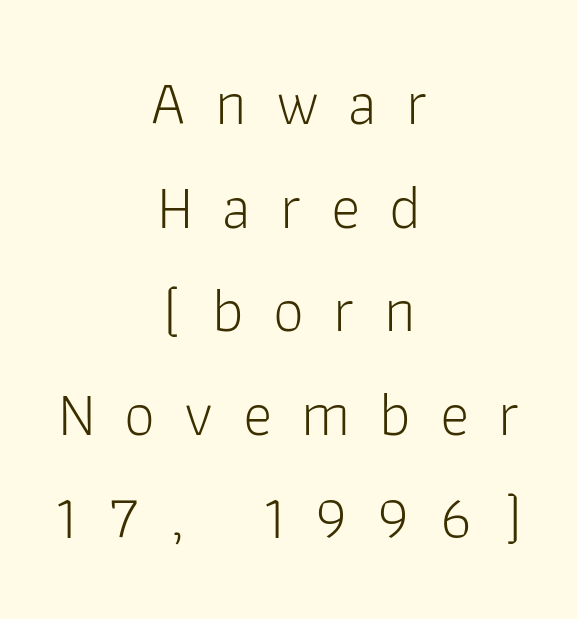
{"serif": "no", "italic": "no", "bold": "no", "weight": "light", "width": "normal", "stroke_contrast": "low", "x_height": "medium", "monospaced": "no", "underline": "no", "align": "center", "line_spacing": "normal", "line_spacing_ratio": 1.67, "letter_spacing": "wide", "letter_spacing_em": 0.47, "glyph_px": 62}
